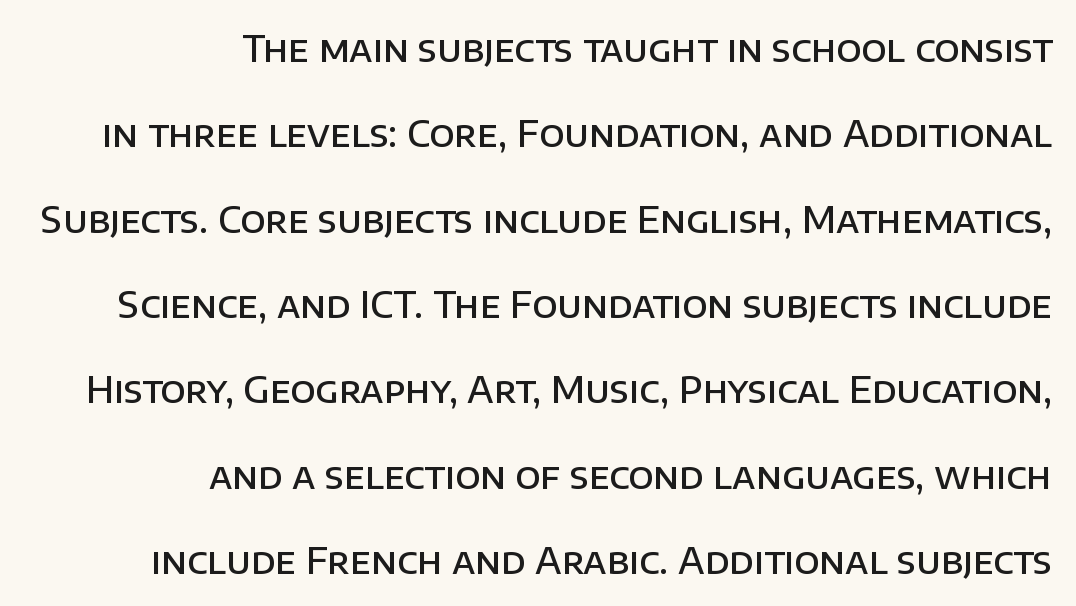
{"serif": "no", "italic": "no", "bold": "semi", "weight": "semibold", "width": "normal", "stroke_contrast": "low", "x_height": "large", "monospaced": "no", "underline": "no", "align": "right", "line_spacing": "loose", "line_spacing_ratio": 2.37, "letter_spacing": "normal", "letter_spacing_em": 0.0, "glyph_px": 36}
